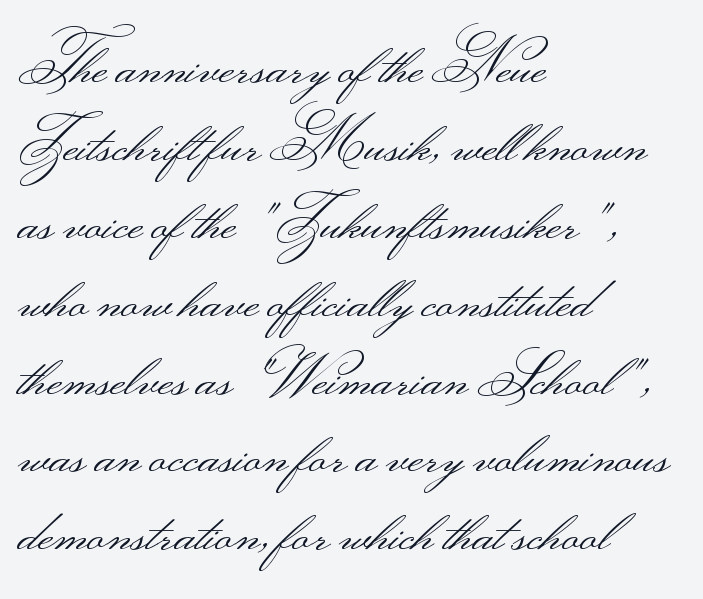
{"serif": "no", "bold": "no", "weight": "light", "width": "wide", "stroke_contrast": "medium", "monospaced": "no", "underline": "no", "align": "left", "line_spacing": "normal", "line_spacing_ratio": 1.32, "letter_spacing": "normal", "letter_spacing_em": 0.0, "glyph_px": 59}
